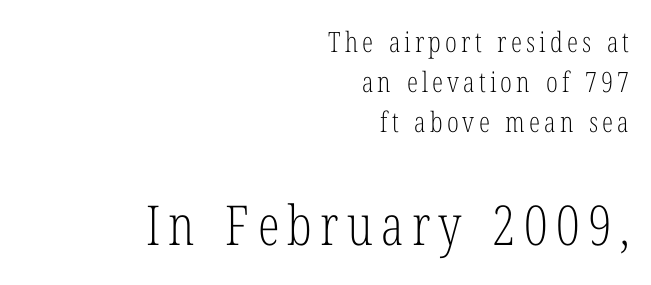
{"serif": "yes", "italic": "no", "bold": "no", "weight": "light", "width": "condensed", "stroke_contrast": "low", "x_height": "medium", "monospaced": "no", "underline": "no", "align": "right", "line_spacing": "normal", "line_spacing_ratio": 1.43, "larger_block": "second", "size_ratio": 1.96, "glyph_px": 55}
